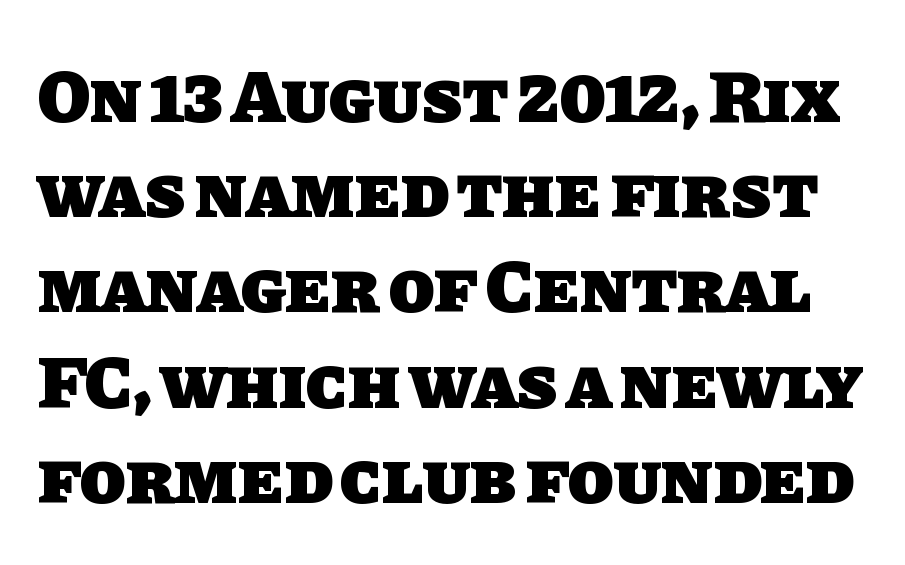
Do the characters align in a grid? No, the font is proportional. The rendering shows plain stroke endings on the letterforms — a sans-serif design. Each glyph is drawn with heavy, bold strokes. The line-height multiplier appears to be the usual default. The specimen omits any rule beneath the text block's lines. Does extra space separate the letters? No, they use regular spacing.
